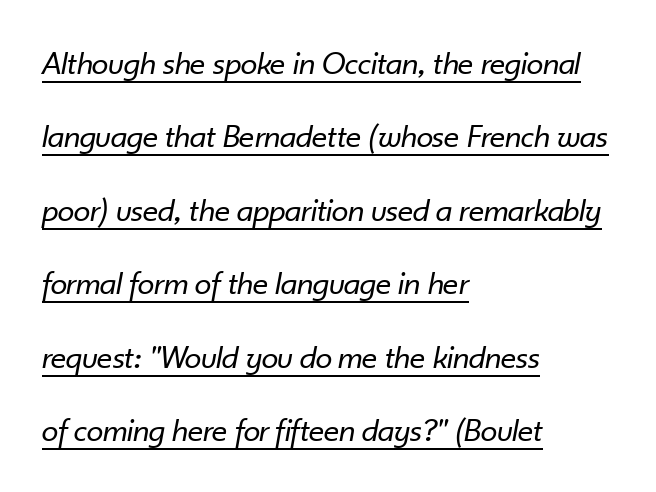
The image shows 34 px regular-weight type, italic (leaning right); set left-aligned, loose line spacing (2.16x), normal letter spacing, underlined; low stroke contrast and a small x-height.
